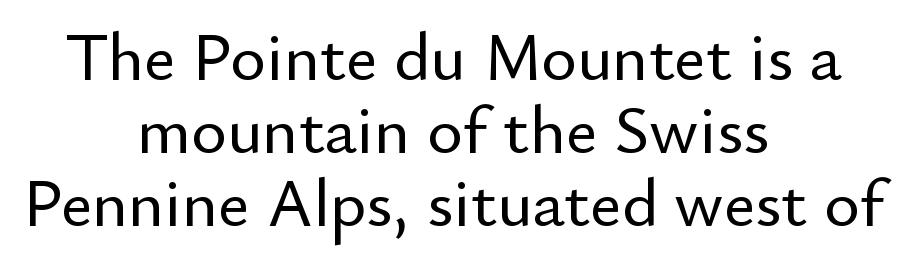
Q: Is the text italic (slanted)? A: No, it is upright.
Q: Is the typeface a serif or a sans-serif typeface? A: Sans-serif.
Q: Is the text underlined? A: No.
Q: How is the paragraph aligned? A: Centered.
Q: Is the spacing between letters normal or unusually wide? A: Normal.
Q: Is the spacing between lines tight, normal or loose? A: Tight.
Q: Width (condensed, normal, or wide)? A: Normal.
Q: Stroke contrast? A: Low.
Q: x-height? A: Small.
Q: Monospaced? A: No.
